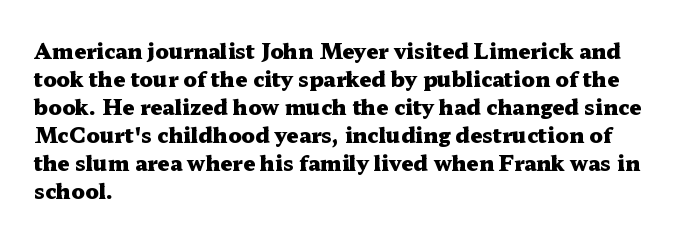
Style check: upright. Reading down the block, your eye returns to a fixed left position each line. This rendering leaves character spacing at its baseline value. Check under the words: just untouched page.
